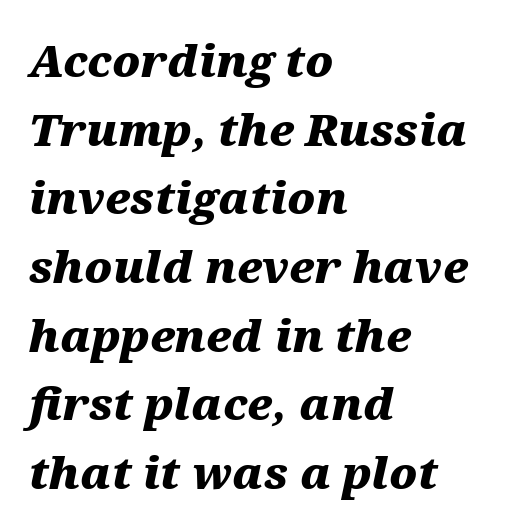
The setting favours the left margin, as ordinary paragraphs usually do. Rows of type keep a routine distance in the vertical direction. Looks like regular typesetting: each glyph gets only the width it needs. The passage shown is not underscored anywhere. Bold? Absolutely — the strokes are thick and heavy. The text carries the slant typical of an italic or oblique font.
